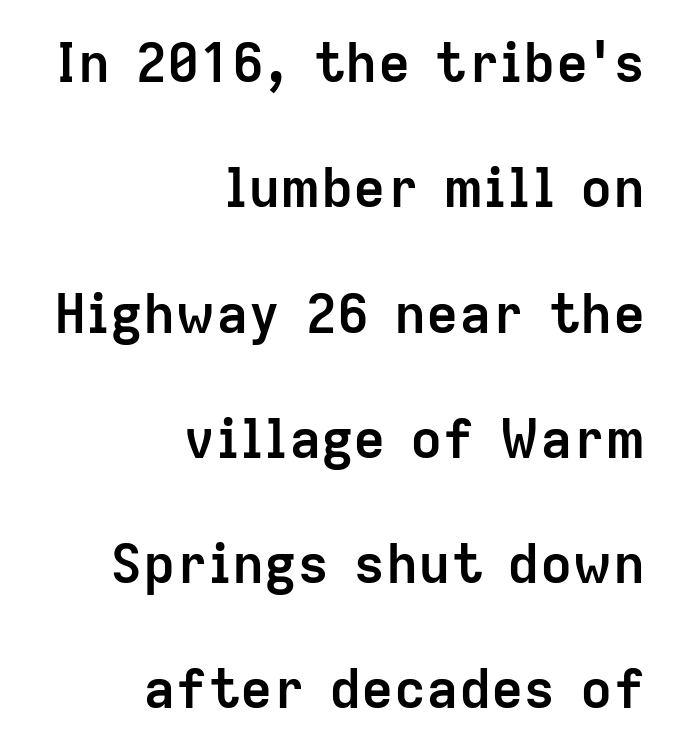
{"serif": "no", "italic": "no", "bold": "yes", "weight": "semibold", "width": "normal", "stroke_contrast": "low", "x_height": "medium", "monospaced": "no", "underline": "no", "align": "right", "line_spacing": "loose", "line_spacing_ratio": 2.32, "letter_spacing": "normal", "letter_spacing_em": 0.0, "glyph_px": 54}
